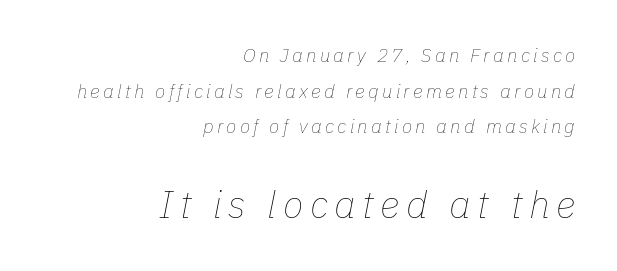
{"italic": "yes", "lean": "right", "slant_degrees": 11, "bold": "no", "weight": "thin", "width": "normal", "stroke_contrast": "low", "x_height": "medium", "monospaced": "no", "underline": "no", "align": "right", "line_spacing_ratio": 1.87, "larger_block": "second", "size_ratio": 2.0, "glyph_px": 38}
